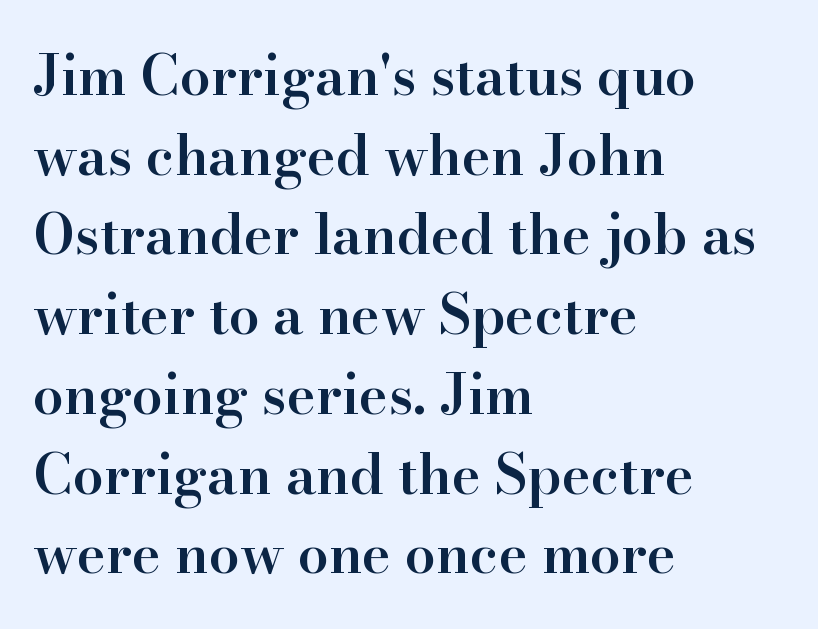
The letters carry serifs — small finishing strokes at the ends of their stems. The rendering keeps characters at their native spacing. Proportional: the letters do not fall into vertical columns. The strokes are fattened partway — semibold, not bold.
